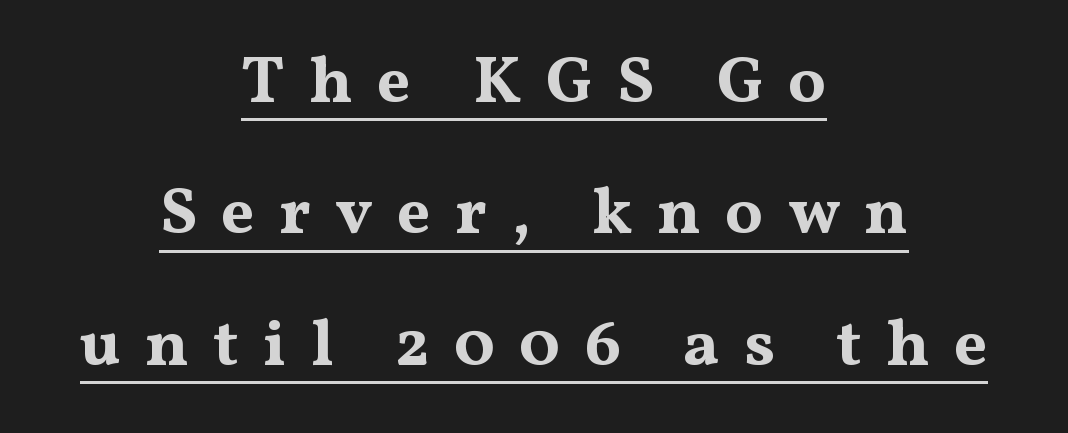
{"serif": "yes", "italic": "no", "bold": "yes", "weight": "bold", "width": "wide", "stroke_contrast": "medium", "x_height": "medium", "monospaced": "no", "underline": "yes", "align": "center", "line_spacing": "loose", "line_spacing_ratio": 1.96, "letter_spacing": "wide", "letter_spacing_em": 0.36, "glyph_px": 67}
